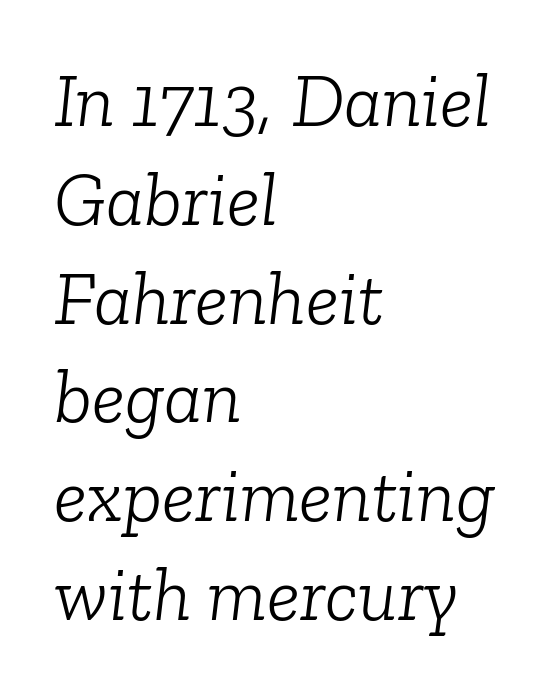
Q: Is the text bold? A: No.
Q: Is the text italic (slanted)? A: Yes, it leans right by about 6 degrees.
Q: Is the typeface a serif or a sans-serif typeface? A: Serif.
Q: Is the text underlined? A: No.
Q: How is the paragraph aligned? A: Left-aligned.
Q: Is the spacing between letters normal or unusually wide? A: Normal.
Q: Is the spacing between lines tight, normal or loose? A: Normal.
Q: Width (condensed, normal, or wide)? A: Normal.
Q: Stroke contrast? A: Low.
Q: x-height? A: Medium.
Q: Monospaced? A: No.
